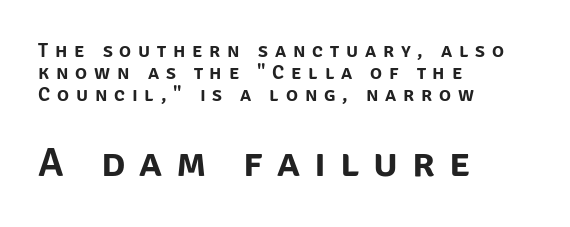
Q: Is the text italic (slanted)? A: No, it is upright.
Q: Is the typeface a serif or a sans-serif typeface? A: Sans-serif.
Q: Is the text underlined? A: No.
Q: How is the paragraph aligned? A: Left-aligned.
Q: Is the spacing between letters normal or unusually wide? A: Unusually wide.
Q: Is the spacing between lines tight, normal or loose? A: Tight.
Q: Which block of text is set in a larger size, the first (top) or the second (bottom)? A: The second (bottom) one.
Q: Width (condensed, normal, or wide)? A: Normal.
Q: Stroke contrast? A: Low.
Q: x-height? A: Large.
Q: Monospaced? A: No.
